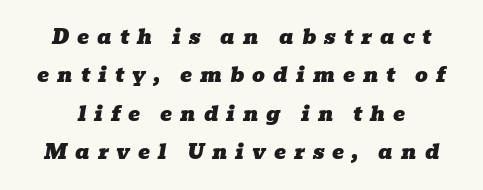
{"italic": "yes", "lean": "right", "slant_degrees": 10, "underline": "no", "line_spacing": "loose", "line_spacing_ratio": 1.92, "letter_spacing": "wide", "letter_spacing_em": 0.4, "glyph_px": 20}
